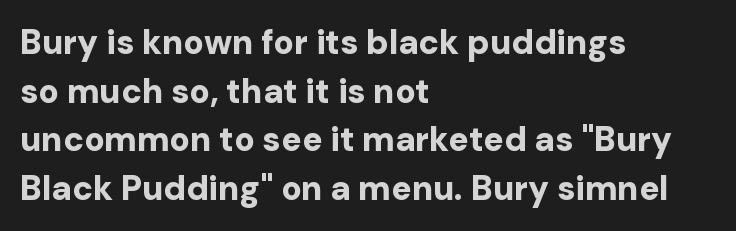
Q: Is the text bold? A: Yes.
Q: Is the text italic (slanted)? A: No, it is upright.
Q: Is the typeface a serif or a sans-serif typeface? A: Sans-serif.
Q: Is the text underlined? A: No.
Q: How is the paragraph aligned? A: Left-aligned.
Q: Is the spacing between letters normal or unusually wide? A: Normal.
Q: Is the spacing between lines tight, normal or loose? A: Normal.
Q: Width (condensed, normal, or wide)? A: Normal.
Q: Stroke contrast? A: Low.
Q: x-height? A: Medium.
Q: Monospaced? A: No.
